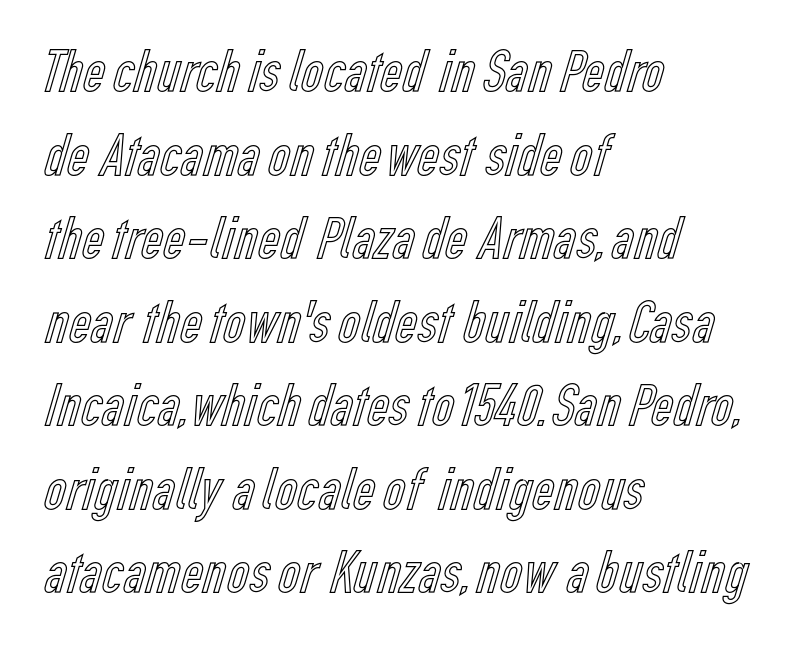
The image shows 61 px condensed type; set left-aligned, normal line spacing (1.37x), normal letter spacing, not underlined; a medium x-height.
